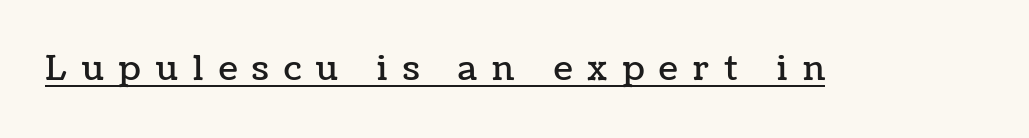
The image shows 34 px text type, upright; set unusually wide letter spacing (+0.45 em), underlined; low stroke contrast and a medium x-height.
